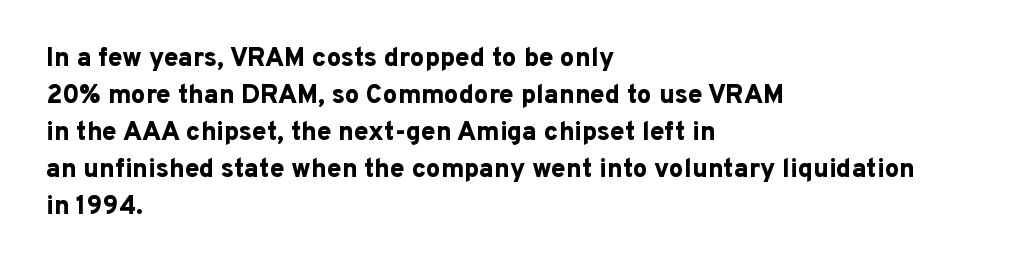
The image shows 26 px bold type, upright; set left-aligned, normal line spacing (1.42x), normal letter spacing, not underlined.
